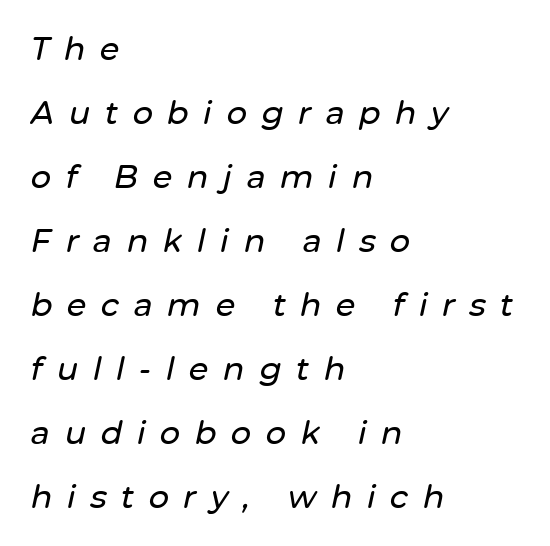
Q: Is the text italic (slanted)? A: Yes, it leans right by about 12 degrees.
Q: Is the text underlined? A: No.
Q: How is the paragraph aligned? A: Left-aligned.
Q: Is the spacing between letters normal or unusually wide? A: Unusually wide.
Q: Is the spacing between lines tight, normal or loose? A: Loose.
Q: Width (condensed, normal, or wide)? A: Normal.
Q: Stroke contrast? A: Low.
Q: x-height? A: Medium.
Q: Monospaced? A: No.
